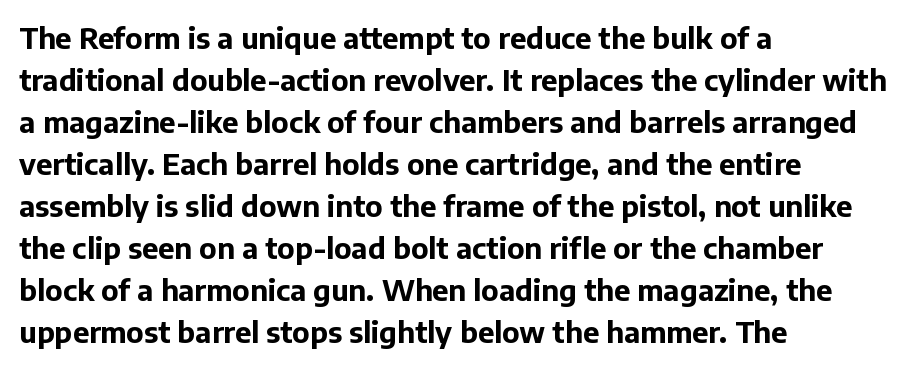
The string is rendered with underlining switched off. Strokes here are thick enough to call this a true bold. Each letter keeps its own natural width here, so spacing adapts to shape. One glance says typical: line gaps are just what's usual.
